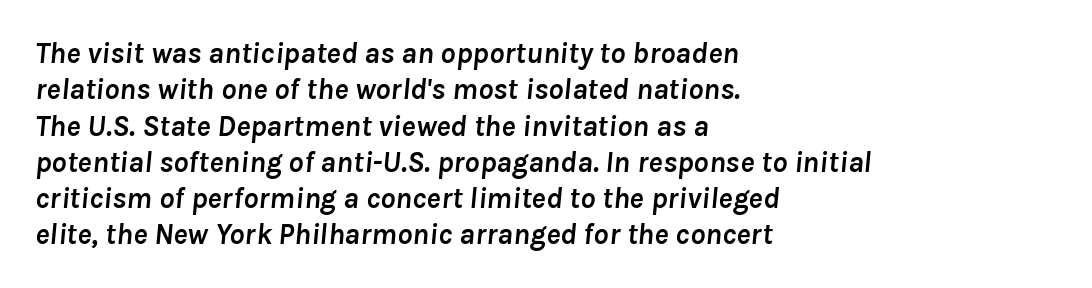
{"italic": "yes", "lean": "right", "slant_degrees": 8, "bold": "yes", "weight": "semibold", "width": "normal", "stroke_contrast": "low", "x_height": "medium", "monospaced": "no", "underline": "no", "align": "left", "line_spacing_ratio": 1.21, "letter_spacing": "normal", "letter_spacing_em": 0.0, "glyph_px": 30}
